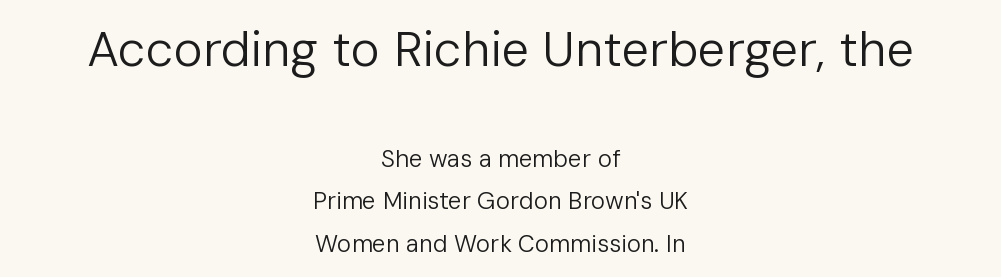
{"serif": "no", "italic": "no", "bold": "no", "weight": "regular", "width": "normal", "stroke_contrast": "low", "x_height": "medium", "monospaced": "no", "underline": "no", "align": "center", "line_spacing_ratio": 1.77, "letter_spacing": "normal", "letter_spacing_em": 0.0, "larger_block": "first", "size_ratio": 2.04, "glyph_px": 49}
